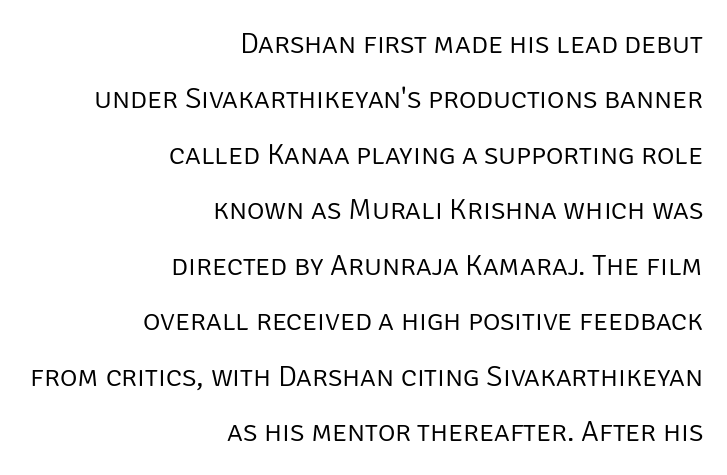
Q: Is the text bold? A: No.
Q: Is the text italic (slanted)? A: No, it is upright.
Q: Is the typeface a serif or a sans-serif typeface? A: Sans-serif.
Q: Is the text underlined? A: No.
Q: How is the paragraph aligned? A: Right-aligned.
Q: Is the spacing between letters normal or unusually wide? A: Normal.
Q: Width (condensed, normal, or wide)? A: Normal.
Q: Stroke contrast? A: Low.
Q: x-height? A: Large.
Q: Monospaced? A: No.
